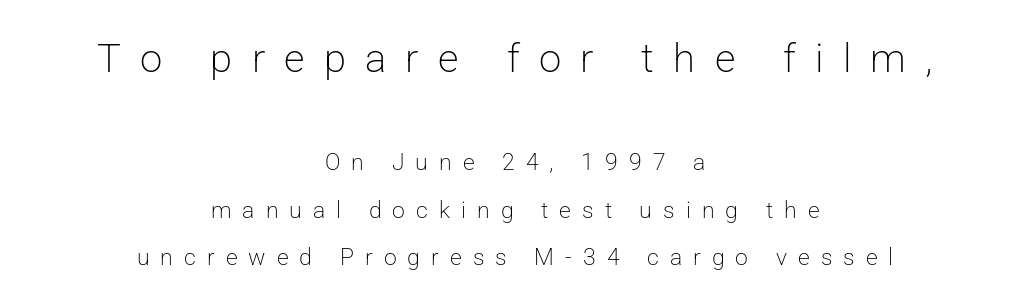
Q: Is the text bold? A: No.
Q: Is the text italic (slanted)? A: No, it is upright.
Q: Is the typeface a serif or a sans-serif typeface? A: Sans-serif.
Q: Is the text underlined? A: No.
Q: How is the paragraph aligned? A: Centered.
Q: Is the spacing between letters normal or unusually wide? A: Unusually wide.
Q: Is the spacing between lines tight, normal or loose? A: Loose.
Q: Which block of text is set in a larger size, the first (top) or the second (bottom)? A: The first (top) one.
Q: Width (condensed, normal, or wide)? A: Normal.
Q: Stroke contrast? A: Low.
Q: x-height? A: Medium.
Q: Monospaced? A: No.
